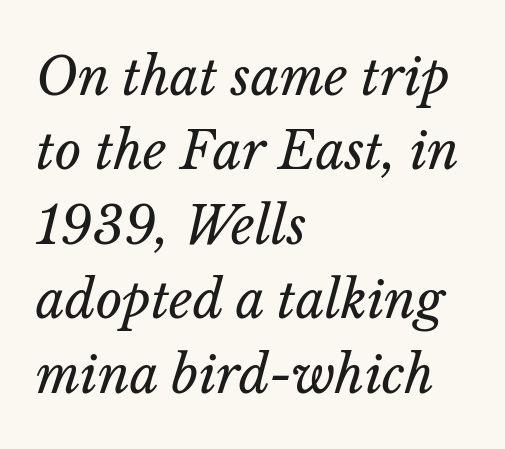
The image shows 51 px regular-weight type, italic (leaning right); set left-aligned, normal line spacing (1.46x), normal letter spacing, not underlined; low stroke contrast and a medium x-height.
